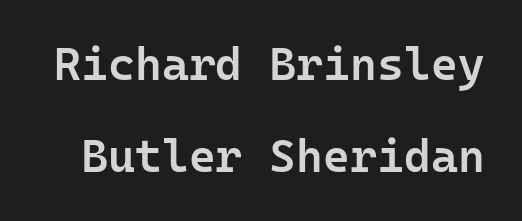
This is moderately heavy type, rendered in semibold. In terms of leading, this rendering errs on the spacious side. Characters remain perfectly vertical along every line. The type family on display is of the sans-serif kind.
